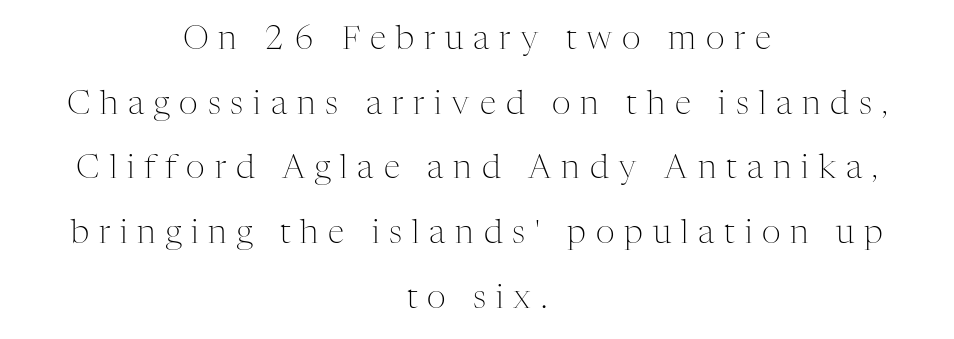
Q: Is the text bold? A: No.
Q: Is the text italic (slanted)? A: No, it is upright.
Q: Is the typeface a serif or a sans-serif typeface? A: Serif.
Q: Is the text underlined? A: No.
Q: How is the paragraph aligned? A: Centered.
Q: Is the spacing between letters normal or unusually wide? A: Unusually wide.
Q: Is the spacing between lines tight, normal or loose? A: Loose.
Q: Width (condensed, normal, or wide)? A: Normal.
Q: Stroke contrast? A: Medium.
Q: x-height? A: Medium.
Q: Monospaced? A: No.
